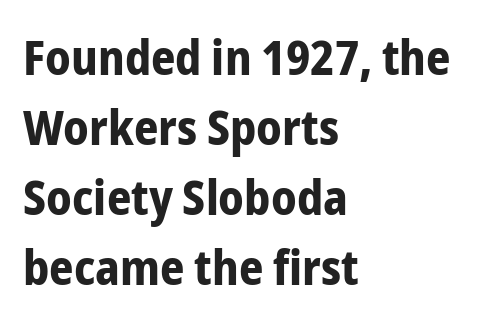
Chunky letters — that's bold for sure. Each line starts at the same left margin while the right side varies. Spacing verdict: proportional, widths tailored to each character. Characters remain perfectly vertical along every line.
